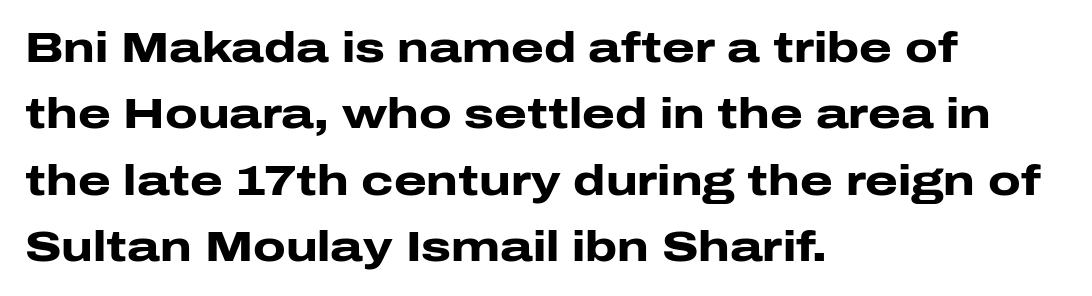
The image shows 42 px heavy, wide sans-serif type, upright; set left-aligned, normal line spacing (1.58x), normal letter spacing, not underlined; low stroke contrast and a medium x-height.
